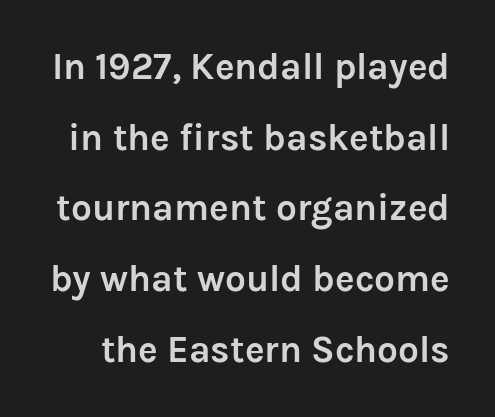
Q: Is the text bold? A: Yes.
Q: Is the text italic (slanted)? A: No, it is upright.
Q: Is the typeface a serif or a sans-serif typeface? A: Sans-serif.
Q: Is the text underlined? A: No.
Q: Is the spacing between letters normal or unusually wide? A: Normal.
Q: Is the spacing between lines tight, normal or loose? A: Loose.
Q: Width (condensed, normal, or wide)? A: Normal.
Q: Stroke contrast? A: Low.
Q: x-height? A: Medium.
Q: Monospaced? A: No.
